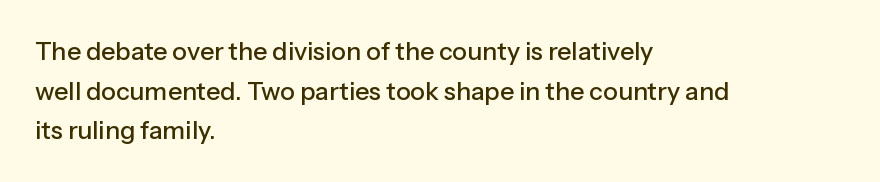
Words appear dense and cohesive because spacing is normal. Italic? Not at all — the glyphs are vertical. Horizontally, the lines are justified to the leading edge only. Leading matches the norm, producing a regular column. Each row of text sits above clean, open space.
